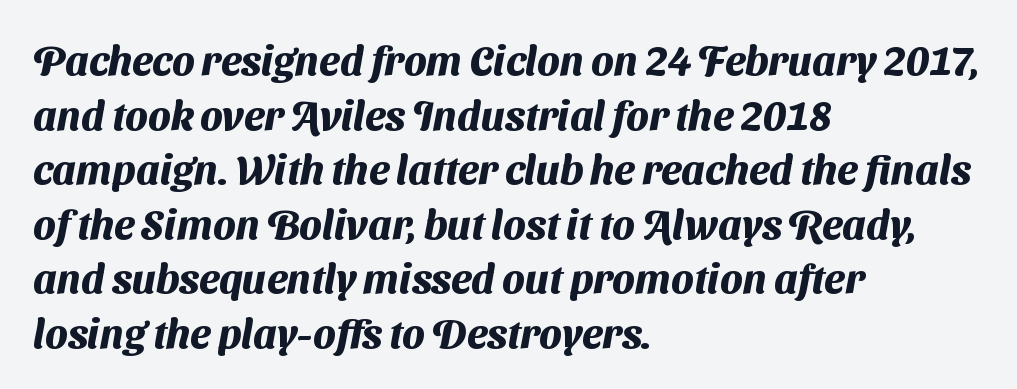
The image shows 41 px heavy sans-serif type; set left-aligned, normal line spacing (1.33x), normal letter spacing, not underlined; medium stroke contrast and a medium x-height.
